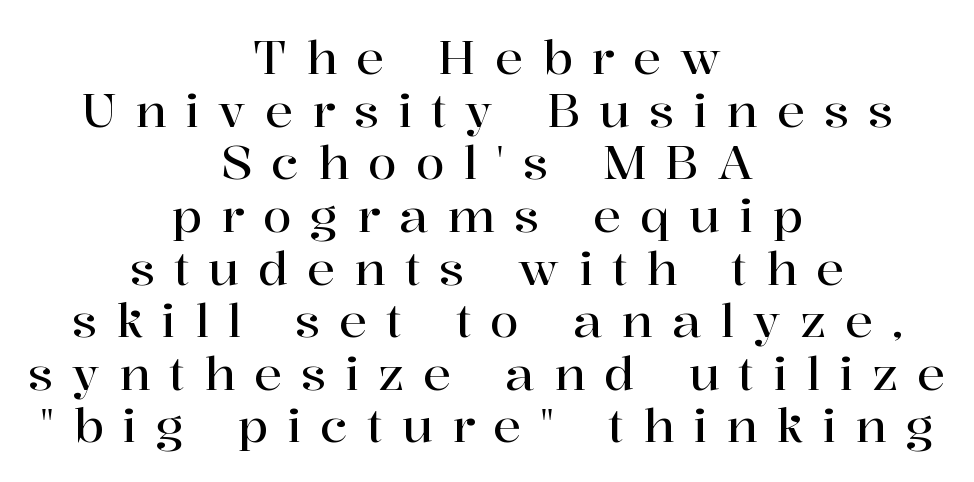
The image shows 47 px serif type, upright; set centered, tight line spacing (1.12x), unusually wide letter spacing (+0.4 em), not underlined; high stroke contrast and a medium x-height.
